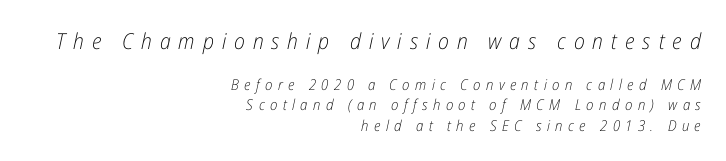
The image shows 22 px text type, italic (leaning right); set right-aligned, normal line spacing (1.37x), unusually wide letter spacing (+0.36 em), not underlined; the first (top) block is 1.47x larger.
